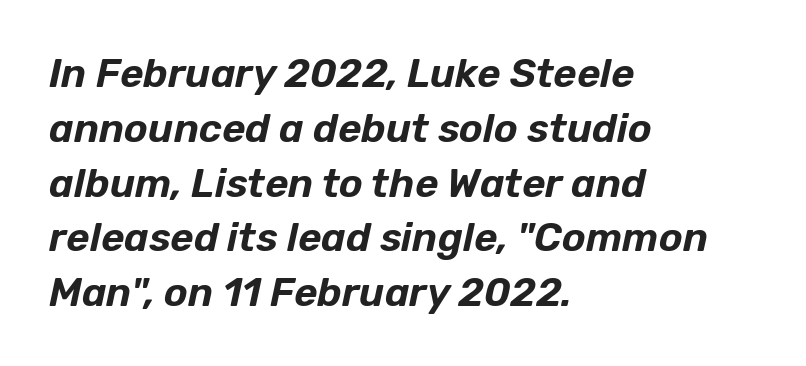
{"italic": "yes", "lean": "right", "slant_degrees": 12, "width": "normal", "stroke_contrast": "low", "x_height": "medium", "monospaced": "no", "underline": "no", "align": "left", "line_spacing": "normal", "line_spacing_ratio": 1.37, "letter_spacing": "normal", "letter_spacing_em": 0.0, "glyph_px": 40}
